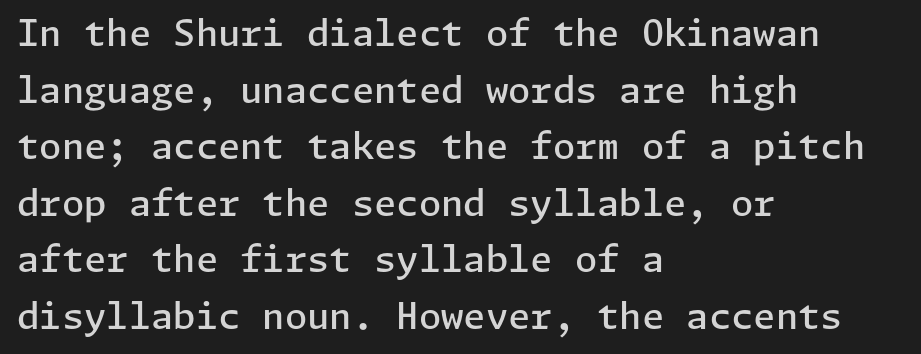
Q: Is the text bold? A: Semi-bold.
Q: Is the text italic (slanted)? A: No, it is upright.
Q: Is the typeface a serif or a sans-serif typeface? A: Sans-serif.
Q: Is the text underlined? A: No.
Q: How is the paragraph aligned? A: Left-aligned.
Q: Is the spacing between letters normal or unusually wide? A: Normal.
Q: Is the spacing between lines tight, normal or loose? A: Normal.
Q: Width (condensed, normal, or wide)? A: Normal.
Q: Stroke contrast? A: Low.
Q: x-height? A: Medium.
